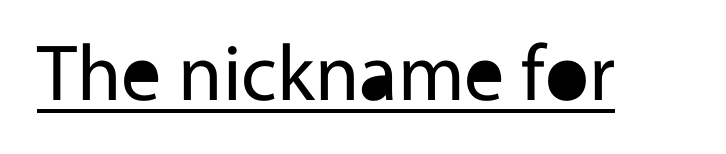
This rendering features underlined lettering. This sample has the flowing, uneven cadence of proportional lettering. These lines keep a tight, regular rhythm from letter to letter. The characters are drawn with everyday or finer stroke widths. Every stem runs plumb, perpendicular to the baseline.
